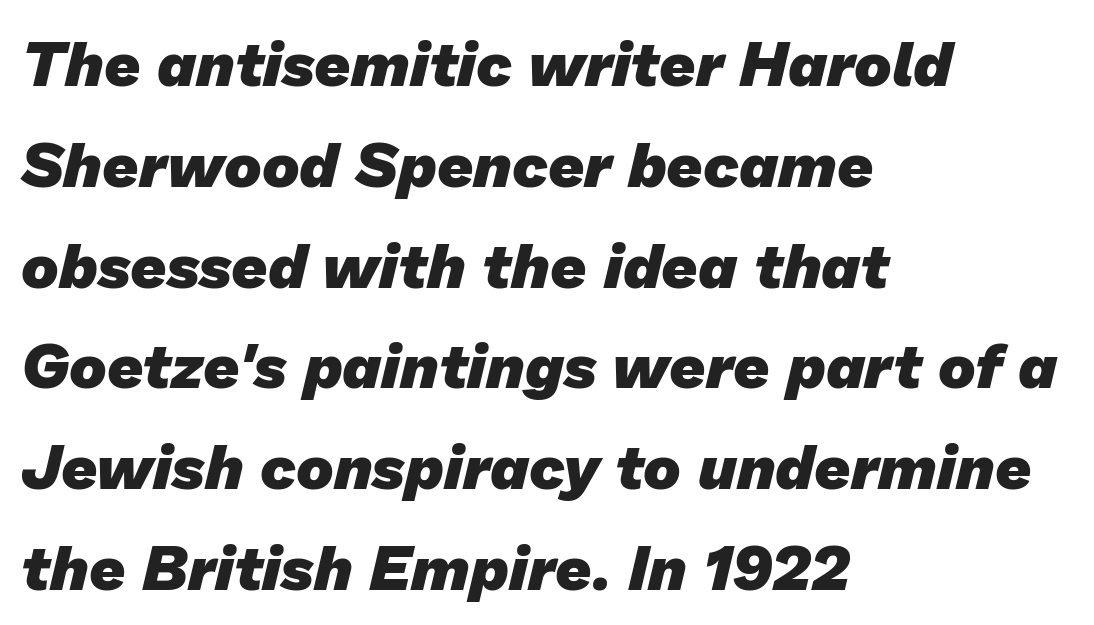
Q: Is the text bold? A: Yes.
Q: Is the typeface a serif or a sans-serif typeface? A: Sans-serif.
Q: Is the text underlined? A: No.
Q: How is the paragraph aligned? A: Left-aligned.
Q: Is the spacing between letters normal or unusually wide? A: Normal.
Q: Is the spacing between lines tight, normal or loose? A: Normal.
Q: Width (condensed, normal, or wide)? A: Normal.
Q: Stroke contrast? A: Low.
Q: x-height? A: Medium.
Q: Monospaced? A: No.
